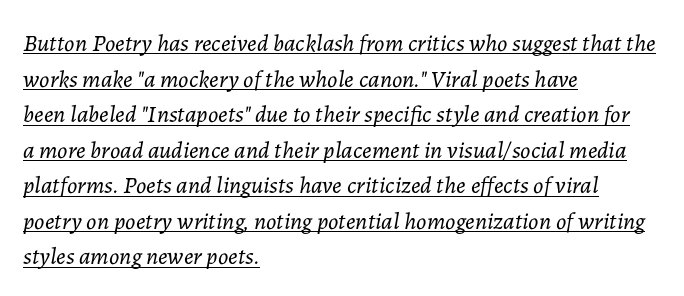
The image shows 24 px text type, italic (leaning right); set left-aligned, normal line spacing (1.48x), normal letter spacing, underlined.
